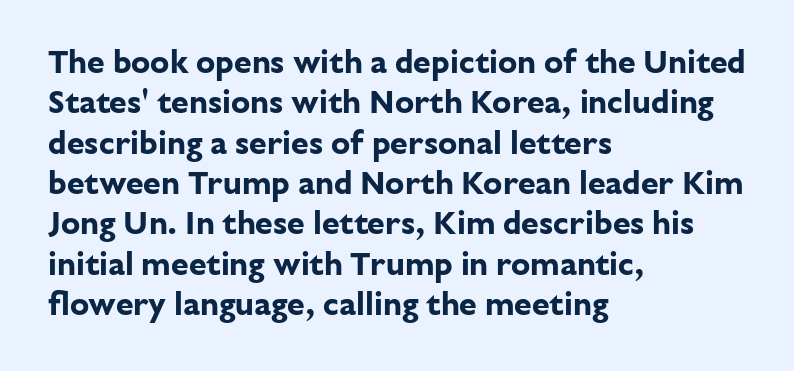
The image shows 32 px bold sans-serif type, upright; set left-aligned, normal line spacing (1.26x), normal letter spacing, not underlined; low stroke contrast and a medium x-height.
